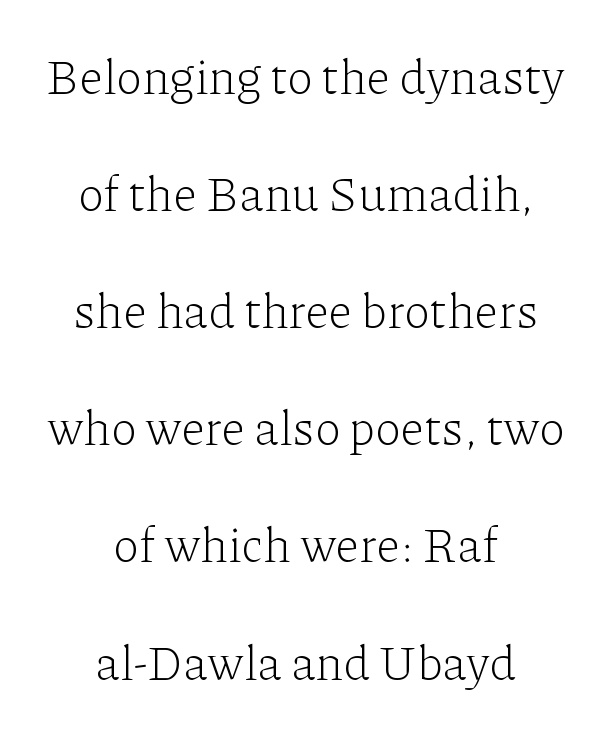
Classification — serif. Think standard paragraph weight, or any step lighter than that. A typesetter would mark this as roman, not italic. Default kerning and tracking; the words read as compact shapes. No word sits above an underline. These lines are rendered in a variable-pitch font.
